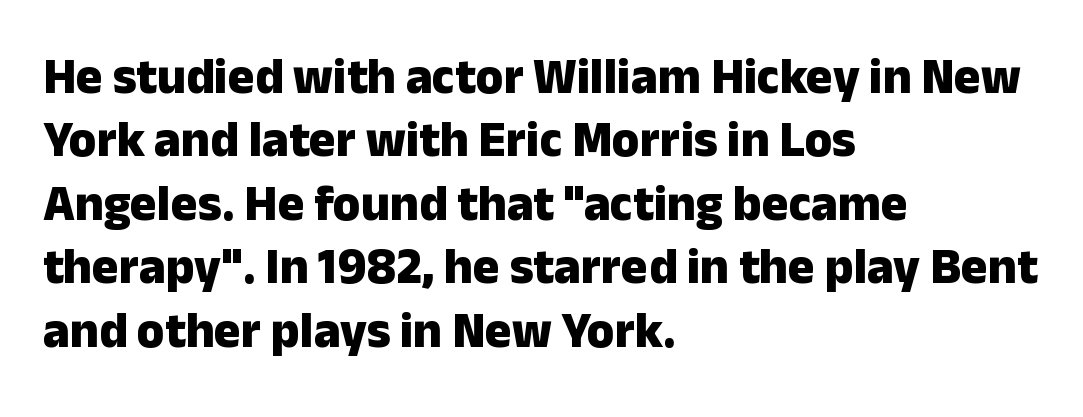
{"serif": "no", "italic": "no", "bold": "yes", "weight": "heavy", "width": "normal", "stroke_contrast": "low", "x_height": "medium", "monospaced": "no", "underline": "no", "align": "left", "line_spacing": "normal", "line_spacing_ratio": 1.27, "letter_spacing": "normal", "letter_spacing_em": 0.0, "glyph_px": 50}
